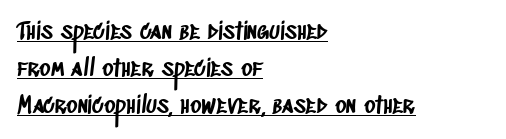
Q: Is the text underlined? A: Yes.
Q: How is the paragraph aligned? A: Left-aligned.
Q: Is the spacing between letters normal or unusually wide? A: Normal.
Q: Is the spacing between lines tight, normal or loose? A: Normal.
